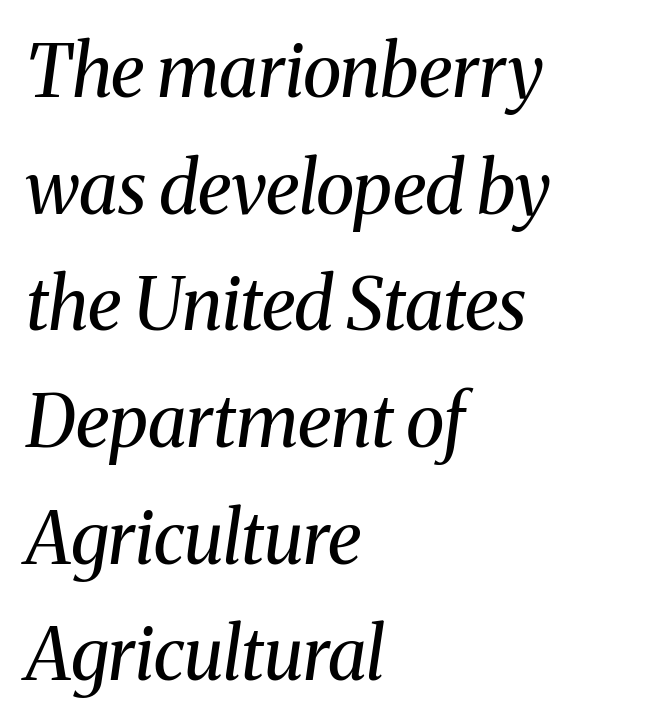
Q: Is the text bold? A: No.
Q: Is the text italic (slanted)? A: Yes, it leans right by about 8 degrees.
Q: Is the typeface a serif or a sans-serif typeface? A: Serif.
Q: Is the text underlined? A: No.
Q: How is the paragraph aligned? A: Left-aligned.
Q: Is the spacing between letters normal or unusually wide? A: Normal.
Q: Is the spacing between lines tight, normal or loose? A: Normal.
Q: Width (condensed, normal, or wide)? A: Normal.
Q: Stroke contrast? A: Medium.
Q: x-height? A: Medium.
Q: Monospaced? A: No.
